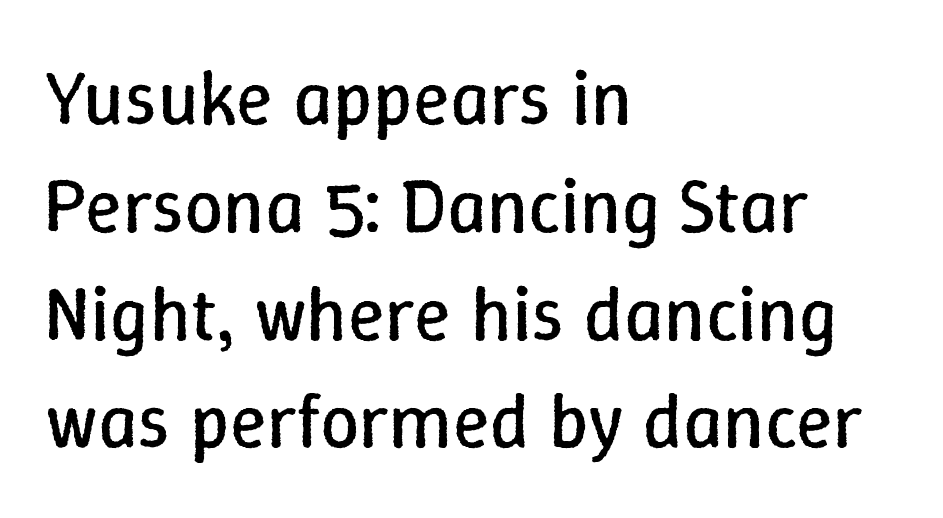
Every character sits straight up, as roman type does. This sample has the flowing, uneven cadence of proportional lettering. This rendering leaves character spacing at its baseline value. This rendering uses left alignment, leaving the right contour irregular. The rows are spaced the way most documents space them.
